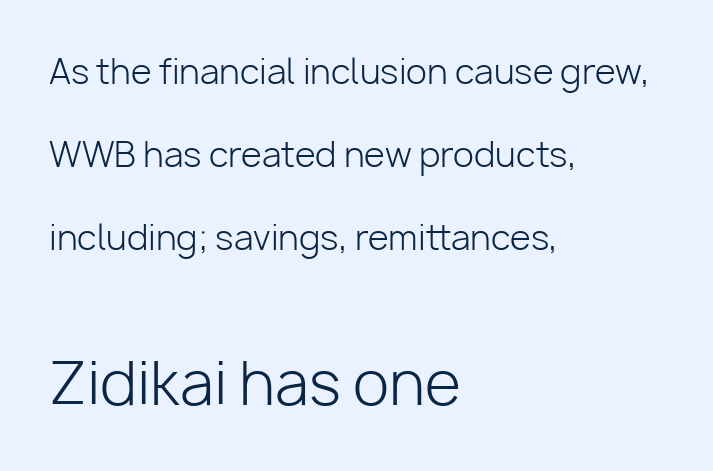
The passage shown is typed in a proportional face where columns would drift. Counters stay open thanks to moderate or lighter strokes. A sans-serif font was chosen for this passage. The designer gave the closing block more size than the opening block.
